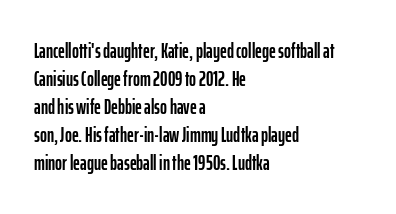
Q: Is the text italic (slanted)? A: No, it is upright.
Q: Is the text underlined? A: No.
Q: How is the paragraph aligned? A: Left-aligned.
Q: Is the spacing between letters normal or unusually wide? A: Normal.
Q: Is the spacing between lines tight, normal or loose? A: Normal.
